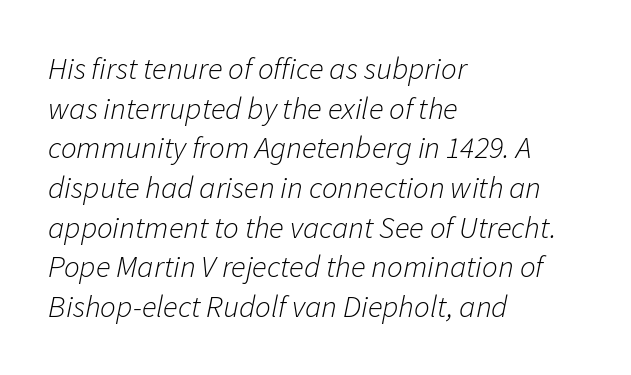
{"italic": "yes", "lean": "right", "slant_degrees": 11, "bold": "no", "weight": "light", "width": "normal", "stroke_contrast": "low", "x_height": "medium", "monospaced": "no", "underline": "no", "align": "left", "line_spacing": "normal", "line_spacing_ratio": 1.28, "letter_spacing": "normal", "letter_spacing_em": 0.0, "glyph_px": 31}
